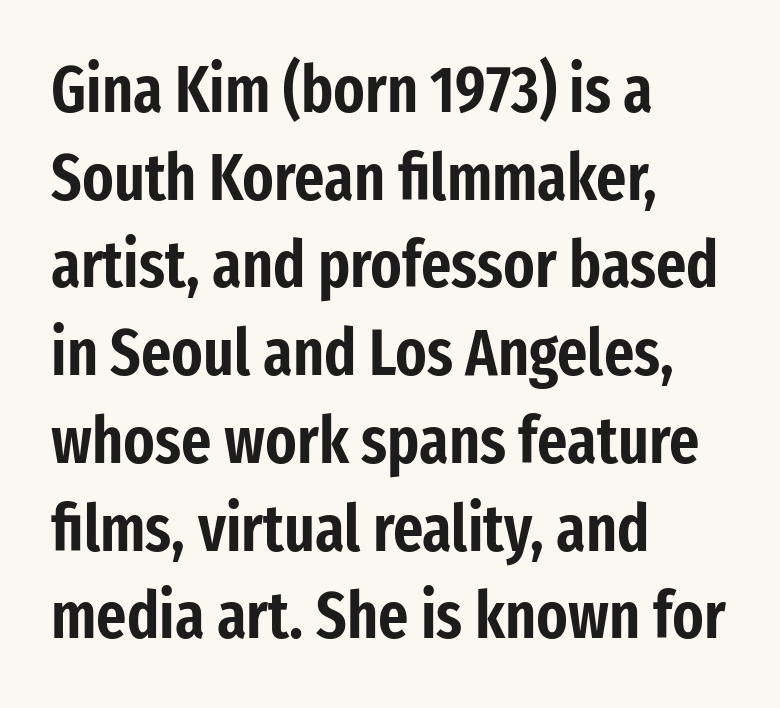
{"serif": "no", "italic": "no", "width": "condensed", "stroke_contrast": "low", "x_height": "medium", "monospaced": "no", "underline": "no", "align": "left", "line_spacing": "normal", "line_spacing_ratio": 1.35, "letter_spacing": "normal", "letter_spacing_em": 0.0, "glyph_px": 65}
